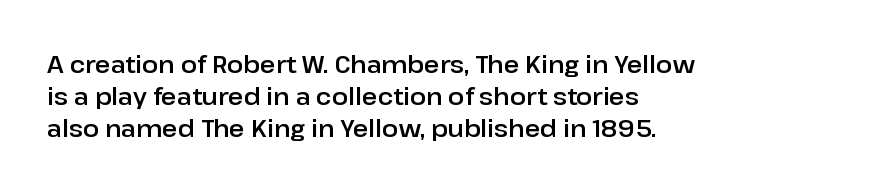
Q: Is the text italic (slanted)? A: No, it is upright.
Q: Is the text underlined? A: No.
Q: How is the paragraph aligned? A: Left-aligned.
Q: Is the spacing between letters normal or unusually wide? A: Normal.
Q: Is the spacing between lines tight, normal or loose? A: Normal.
